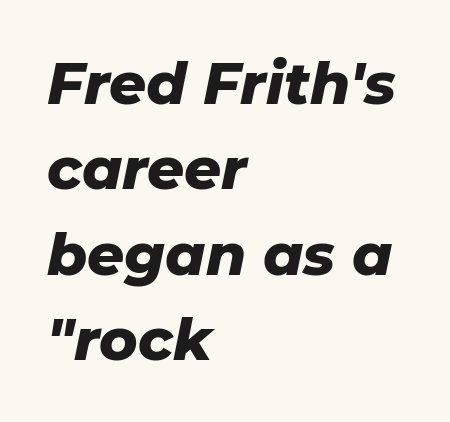
{"italic": "yes", "lean": "right", "slant_degrees": 11, "bold": "yes", "weight": "heavy", "width": "normal", "stroke_contrast": "low", "x_height": "medium", "monospaced": "no", "underline": "no", "align": "left", "line_spacing": "normal", "line_spacing_ratio": 1.47, "letter_spacing": "normal", "letter_spacing_em": 0.0, "glyph_px": 58}
